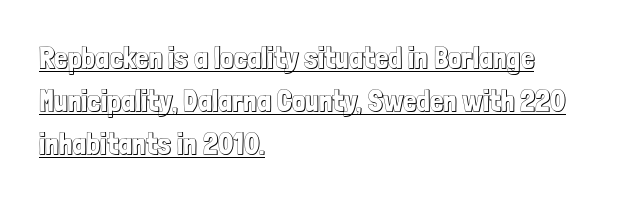
The image shows 30 px condensed type, upright; set left-aligned, normal line spacing (1.43x), normal letter spacing, underlined; a medium x-height.
